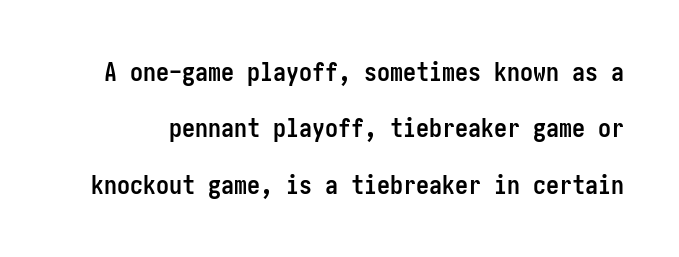
The image shows 26 px bold type, upright; set loose line spacing (2.17x), normal letter spacing, not underlined.
